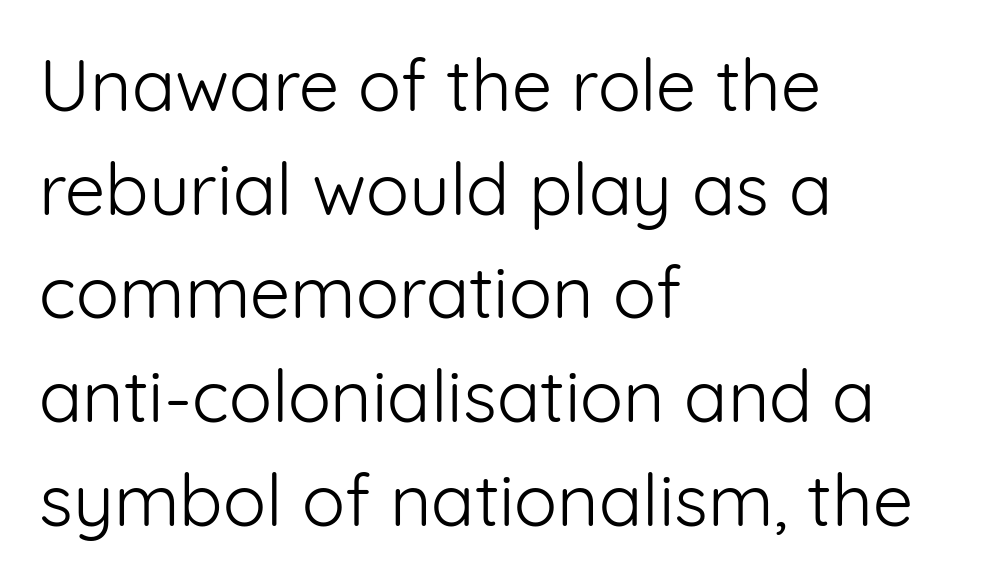
Q: Is the text bold? A: No.
Q: Is the text italic (slanted)? A: No, it is upright.
Q: Is the typeface a serif or a sans-serif typeface? A: Sans-serif.
Q: Is the text underlined? A: No.
Q: How is the paragraph aligned? A: Left-aligned.
Q: Is the spacing between letters normal or unusually wide? A: Normal.
Q: Is the spacing between lines tight, normal or loose? A: Normal.
Q: Width (condensed, normal, or wide)? A: Normal.
Q: Stroke contrast? A: Low.
Q: x-height? A: Medium.
Q: Monospaced? A: No.
